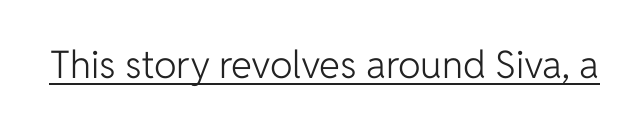
{"serif": "no", "italic": "no", "bold": "no", "weight": "light", "width": "normal", "stroke_contrast": "low", "x_height": "medium", "monospaced": "no", "underline": "yes", "letter_spacing": "normal", "letter_spacing_em": 0.0, "glyph_px": 38}
